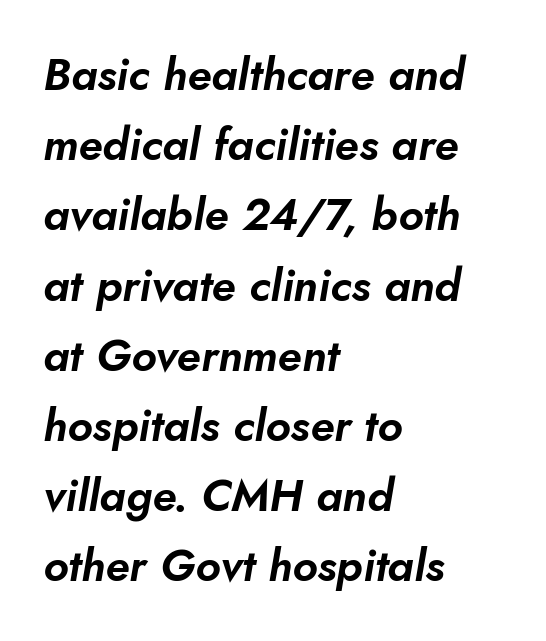
Q: Is the text italic (slanted)? A: Yes, it leans right by about 10 degrees.
Q: Is the text underlined? A: No.
Q: How is the paragraph aligned? A: Left-aligned.
Q: Is the spacing between letters normal or unusually wide? A: Normal.
Q: Is the spacing between lines tight, normal or loose? A: Normal.
Q: Width (condensed, normal, or wide)? A: Normal.
Q: Stroke contrast? A: Low.
Q: x-height? A: Small.
Q: Monospaced? A: No.
